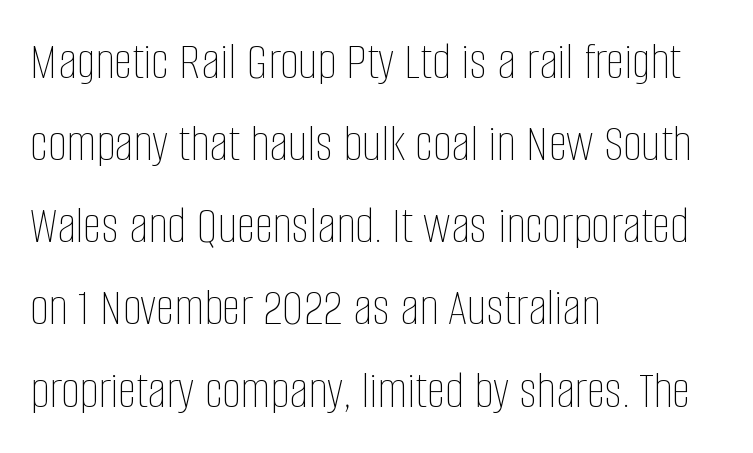
Leading matches the norm, producing a regular column. Think of a printed novel: that variable character pitch is what you see here. A typesetter would call this zero additional tracking. Vertical strokes here are truly vertical. The compositor pushed each line to the left boundary.
